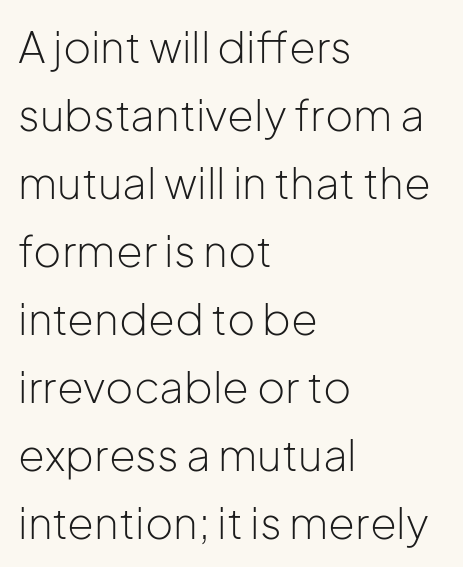
Q: Is the text bold? A: No.
Q: Is the text italic (slanted)? A: No, it is upright.
Q: Is the typeface a serif or a sans-serif typeface? A: Sans-serif.
Q: Is the text underlined? A: No.
Q: How is the paragraph aligned? A: Left-aligned.
Q: Is the spacing between letters normal or unusually wide? A: Normal.
Q: Is the spacing between lines tight, normal or loose? A: Normal.
Q: Width (condensed, normal, or wide)? A: Normal.
Q: Stroke contrast? A: Low.
Q: x-height? A: Medium.
Q: Monospaced? A: No.
